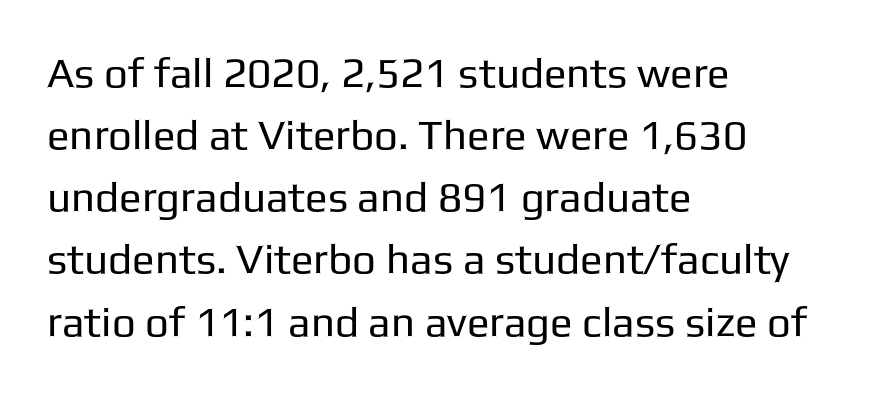
The image shows 42 px regular-weight sans-serif type, upright; set left-aligned, normal line spacing (1.48x), normal letter spacing, not underlined; low stroke contrast and a medium x-height.
